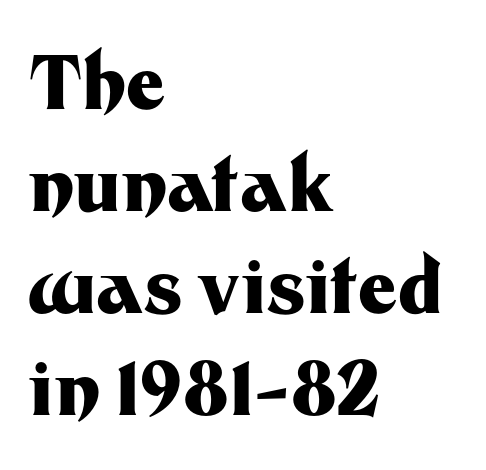
Q: Is the text bold? A: Yes.
Q: Is the text italic (slanted)? A: No, it is upright.
Q: Is the typeface a serif or a sans-serif typeface? A: Sans-serif.
Q: Is the text underlined? A: No.
Q: How is the paragraph aligned? A: Left-aligned.
Q: Is the spacing between letters normal or unusually wide? A: Normal.
Q: Is the spacing between lines tight, normal or loose? A: Normal.
Q: Width (condensed, normal, or wide)? A: Normal.
Q: Stroke contrast? A: Medium.
Q: x-height? A: Medium.
Q: Monospaced? A: No.
